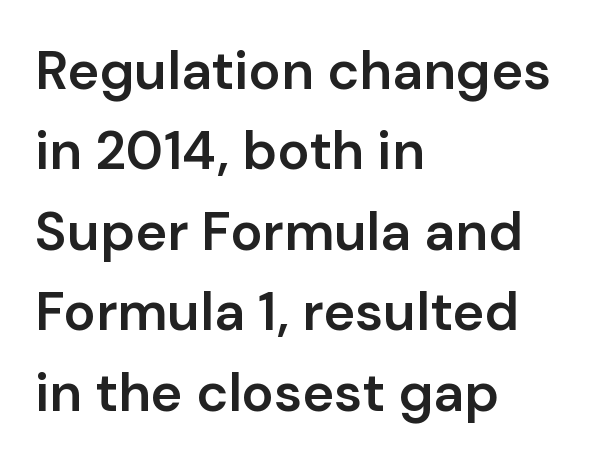
The image shows 54 px semibold sans-serif type, upright; set left-aligned, normal line spacing (1.49x), normal letter spacing, not underlined; low stroke contrast and a medium x-height.
